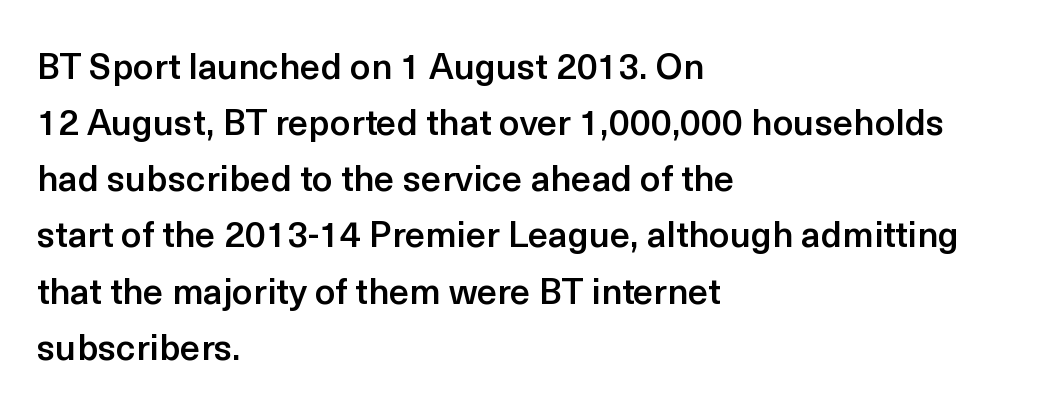
{"serif": "no", "italic": "no", "bold": "semi", "weight": "semibold", "width": "normal", "x_height": "medium", "monospaced": "no", "underline": "no", "align": "left", "line_spacing": "normal", "line_spacing_ratio": 1.56, "letter_spacing": "normal", "letter_spacing_em": 0.0, "glyph_px": 36}
